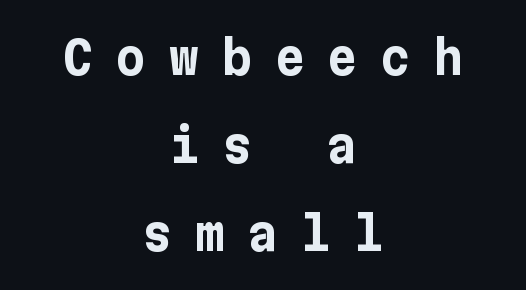
When letters stand straight like this, we call the style roman or upright. What's the leading like? Stretched, with rows far apart. Layout note: lines centered. Characters follow at a spacing far wider than the type designer built in. Quick note: underline off.
